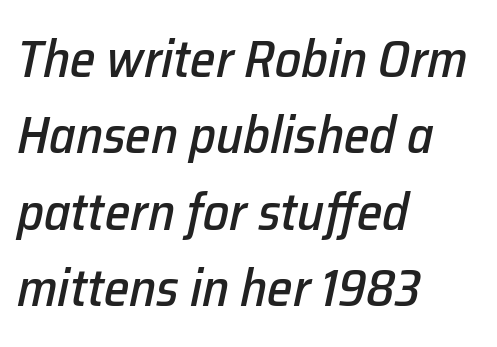
Does the lettering tilt? It does — this is italic. Descenders hang freely into open space. Notice how the passage keeps a crisp vertical edge on the left only. Standard letterfit; no display-style spreading of the glyphs.
